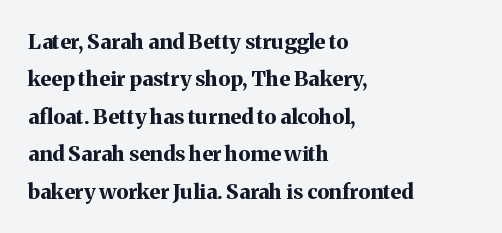
The image shows 21 px bold type, upright; set left-aligned, line spacing 1.78x, normal letter spacing, not underlined.
